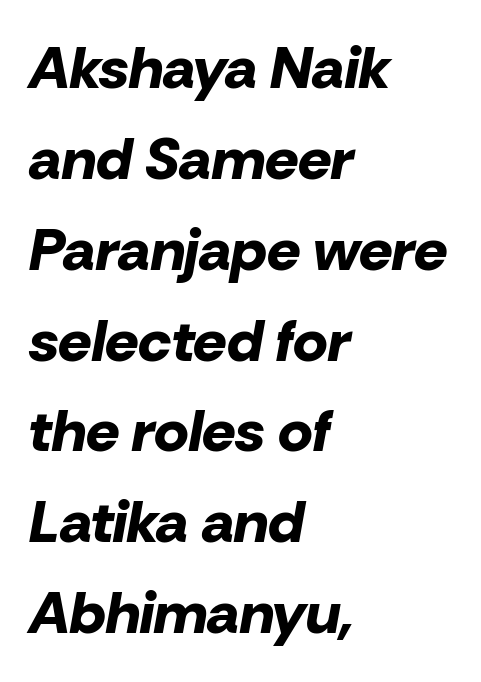
Q: Is the text bold? A: Yes.
Q: Is the text italic (slanted)? A: Yes, it leans right by about 10 degrees.
Q: Is the text underlined? A: No.
Q: How is the paragraph aligned? A: Left-aligned.
Q: Is the spacing between letters normal or unusually wide? A: Normal.
Q: Is the spacing between lines tight, normal or loose? A: Normal.
Q: Width (condensed, normal, or wide)? A: Normal.
Q: Stroke contrast? A: Low.
Q: x-height? A: Medium.
Q: Monospaced? A: No.
